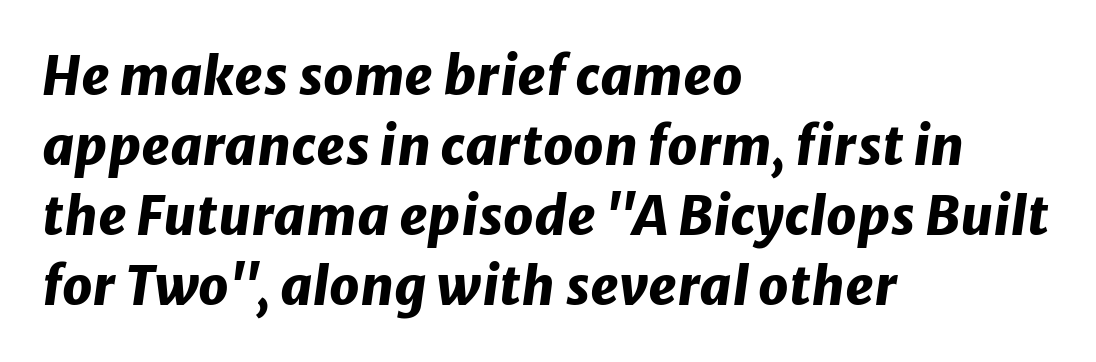
Q: Is the text bold? A: Yes.
Q: Is the text italic (slanted)? A: Yes, it leans right by about 8 degrees.
Q: Is the text underlined? A: No.
Q: How is the paragraph aligned? A: Left-aligned.
Q: Is the spacing between letters normal or unusually wide? A: Normal.
Q: Is the spacing between lines tight, normal or loose? A: Normal.
Q: Width (condensed, normal, or wide)? A: Normal.
Q: Stroke contrast? A: Low.
Q: x-height? A: Medium.
Q: Monospaced? A: No.
